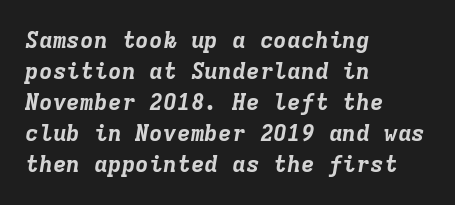
Decoration check: the copy has no underline. Weight: bold. All the whitespace from short lines collects on the right. Glyph-to-glyph distance matches everyday printed text.
